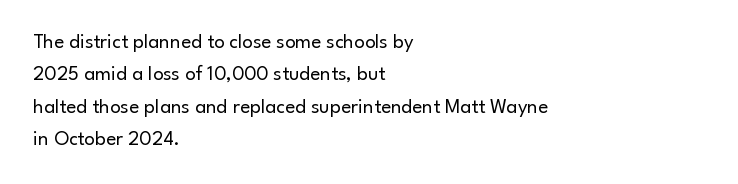
The image shows 21 px text type, upright; set left-aligned, normal line spacing (1.54x), normal letter spacing, not underlined.
